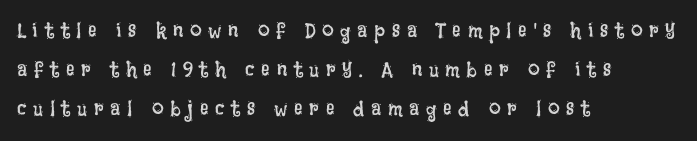
Q: Is the text bold? A: No.
Q: Is the text italic (slanted)? A: No, it is upright.
Q: Is the text underlined? A: No.
Q: How is the paragraph aligned? A: Left-aligned.
Q: Is the spacing between letters normal or unusually wide? A: Unusually wide.
